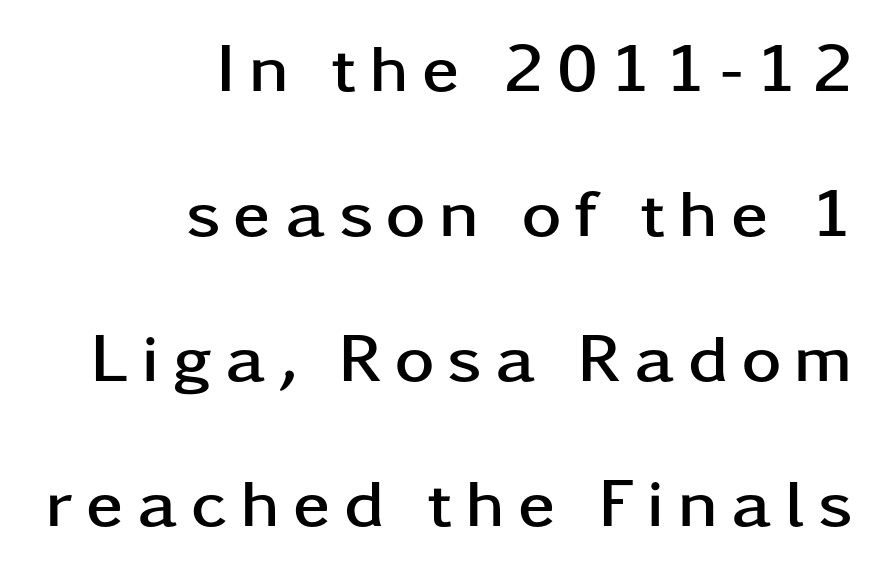
Q: Is the text bold? A: Yes.
Q: Is the text italic (slanted)? A: No, it is upright.
Q: Is the typeface a serif or a sans-serif typeface? A: Sans-serif.
Q: Is the text underlined? A: No.
Q: How is the paragraph aligned? A: Right-aligned.
Q: Is the spacing between lines tight, normal or loose? A: Loose.
Q: Width (condensed, normal, or wide)? A: Wide.
Q: Stroke contrast? A: Low.
Q: x-height? A: Medium.
Q: Monospaced? A: No.
